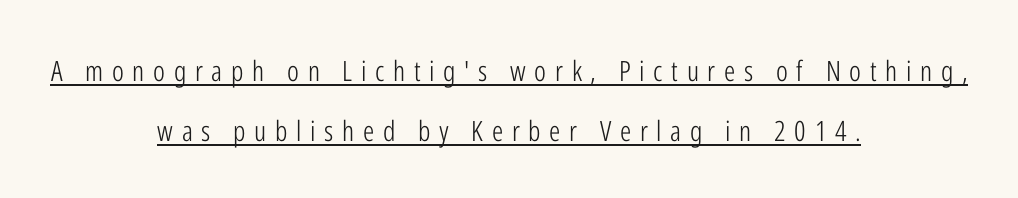
{"serif": "no", "italic": "no", "bold": "no", "weight": "light", "width": "condensed", "stroke_contrast": "low", "x_height": "medium", "monospaced": "no", "underline": "yes", "align": "center", "line_spacing": "loose", "line_spacing_ratio": 2.15, "letter_spacing": "wide", "letter_spacing_em": 0.31, "glyph_px": 28}
